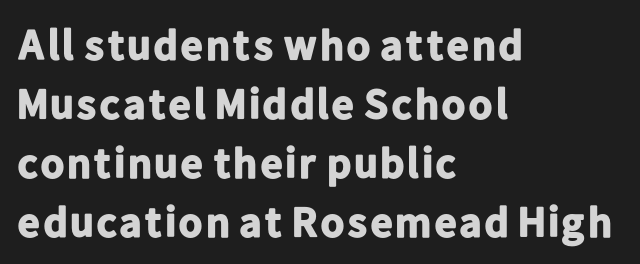
In terms of posture, this sample is upright. Check under the words: just untouched page. Check where the strokes stop: nothing finishes them off — pure sans. Compared with typical paragraphs, the rows here are spaced about the same. Caption: multi-line text, flush left, ragged right. The face used here is rendered with its standard letterfit.
